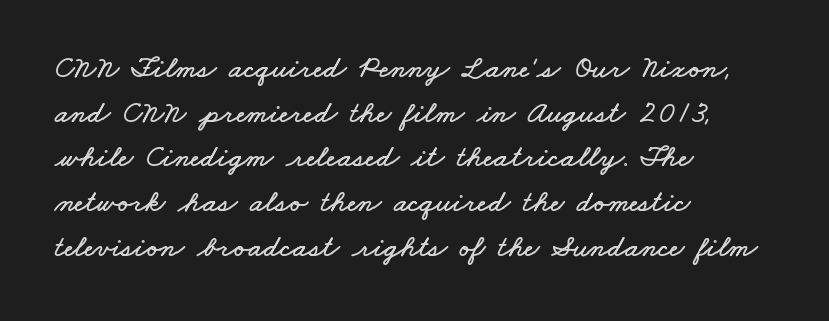
Q: Is the text underlined? A: No.
Q: How is the paragraph aligned? A: Left-aligned.
Q: Is the spacing between letters normal or unusually wide? A: Normal.
Q: Is the spacing between lines tight, normal or loose? A: Normal.
Q: Width (condensed, normal, or wide)? A: Wide.
Q: Stroke contrast? A: Low.
Q: x-height? A: Small.
Q: Monospaced? A: No.
